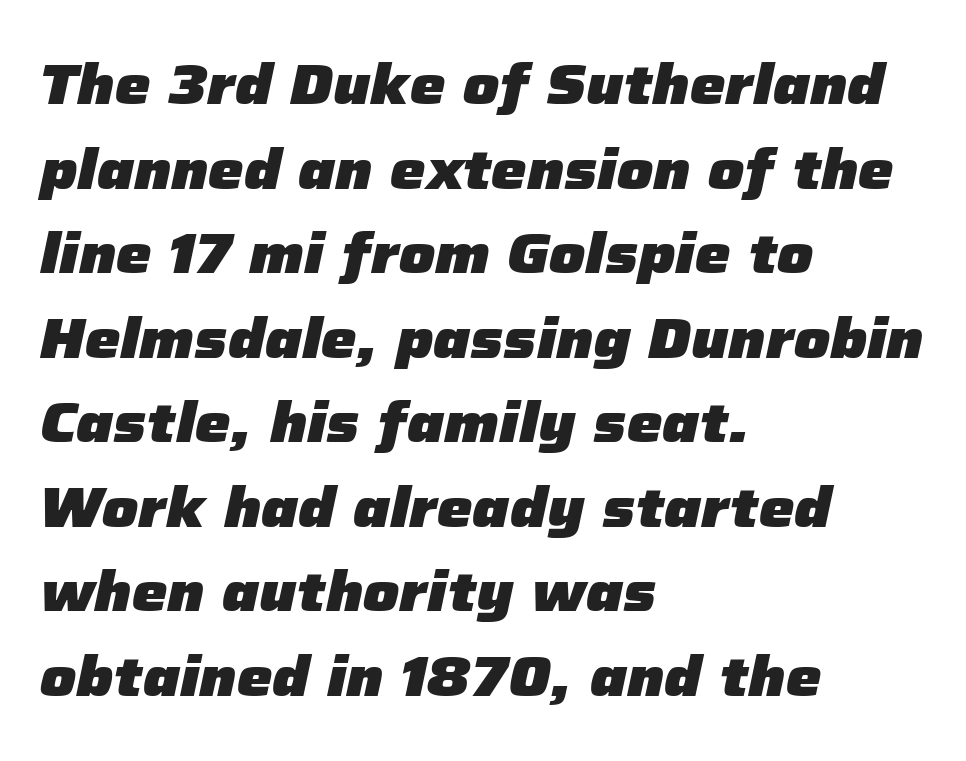
The image shows 56 px heavy type, italic (leaning right); set left-aligned, normal line spacing (1.51x), normal letter spacing, not underlined; low stroke contrast and a medium x-height.
